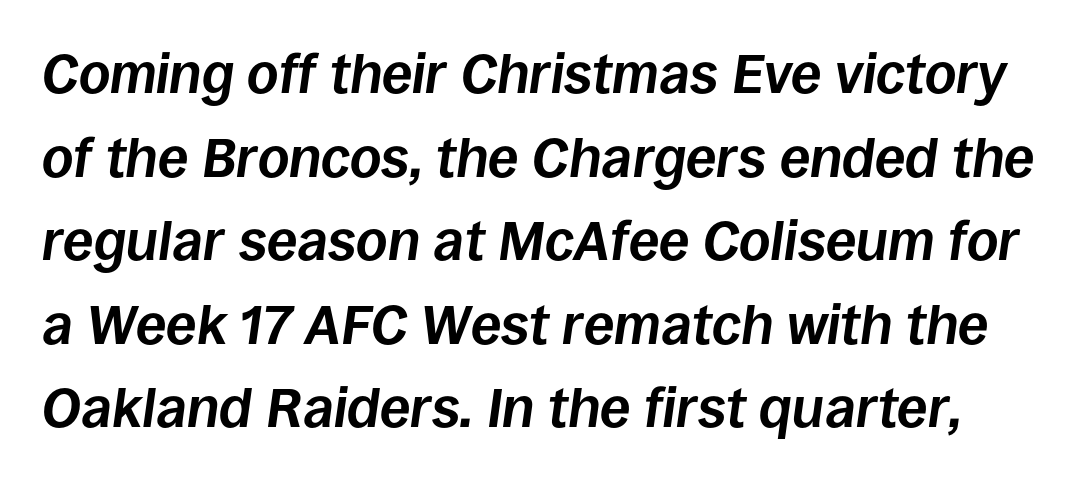
Q: Is the text bold? A: Yes.
Q: Is the text italic (slanted)? A: Yes, it leans right by about 8 degrees.
Q: Is the text underlined? A: No.
Q: Is the spacing between letters normal or unusually wide? A: Normal.
Q: Is the spacing between lines tight, normal or loose? A: Normal.
Q: Width (condensed, normal, or wide)? A: Normal.
Q: Stroke contrast? A: Low.
Q: x-height? A: Large.
Q: Monospaced? A: No.
